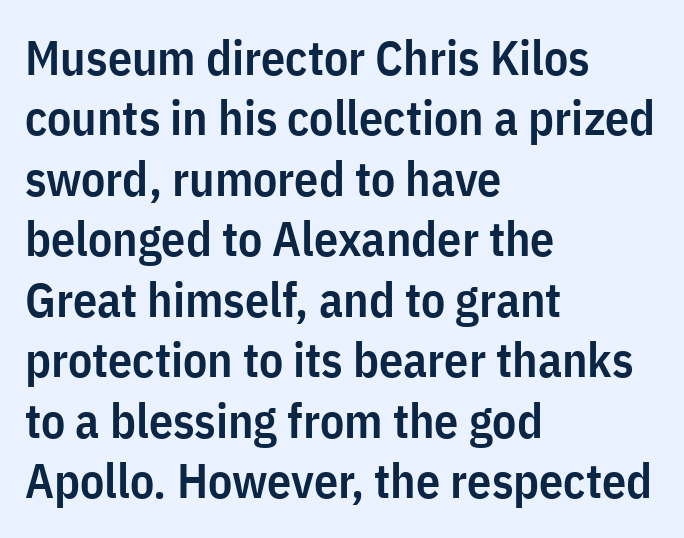
{"serif": "no", "italic": "no", "bold": "semi", "weight": "semibold", "width": "condensed", "stroke_contrast": "low", "x_height": "medium", "monospaced": "no", "underline": "no", "align": "left", "line_spacing": "normal", "line_spacing_ratio": 1.26, "letter_spacing": "normal", "letter_spacing_em": 0.0, "glyph_px": 48}
